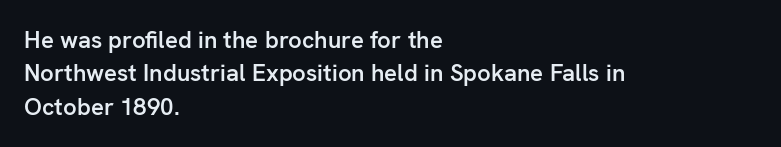
Does the lettering tilt? It doesn't — this is upright. Students, this is semibold: more ink than regular, less than bold. Is the block centered? No — it sits flush against the left margin. The block of text has a typical density, with ordinary space between rows.
